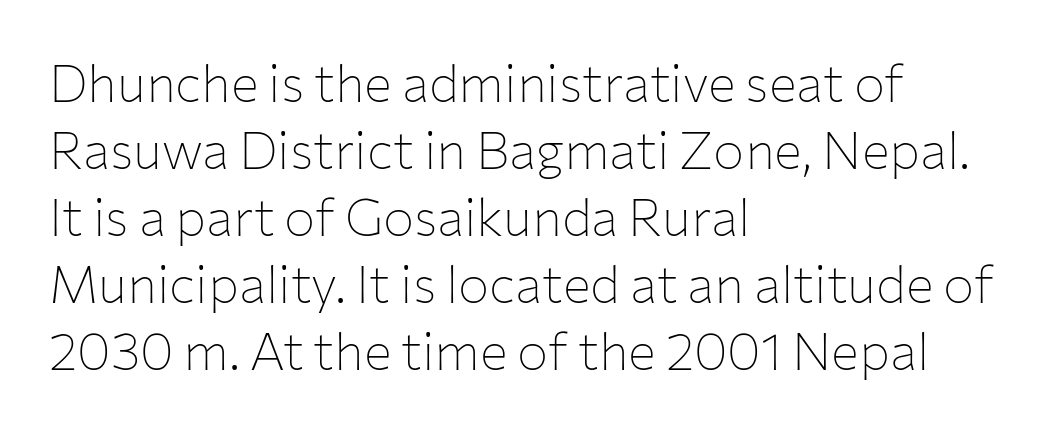
{"serif": "no", "italic": "no", "bold": "no", "weight": "thin", "width": "normal", "stroke_contrast": "low", "x_height": "medium", "monospaced": "no", "underline": "no", "align": "left", "line_spacing": "normal", "line_spacing_ratio": 1.29, "letter_spacing": "normal", "letter_spacing_em": 0.0, "glyph_px": 52}
